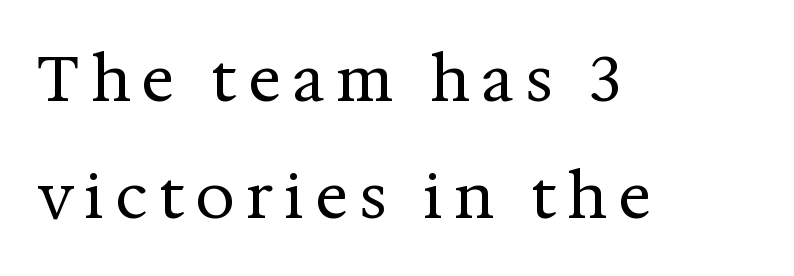
The image shows 62 px regular-weight serif type, upright; set left-aligned, line spacing 1.89x, not underlined; medium stroke contrast and a medium x-height.
